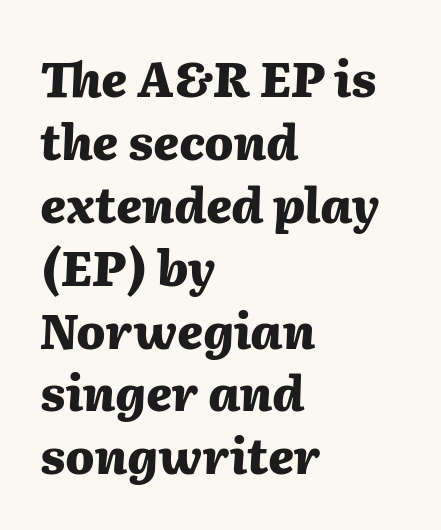
Letters rest on an invisible, unmarked baseline. These lines keep a tight, regular rhythm from letter to letter. Compared with ordinary roman type, these characters are visibly tilted. The rendering uses a bold face; every stroke is thick and dark.
